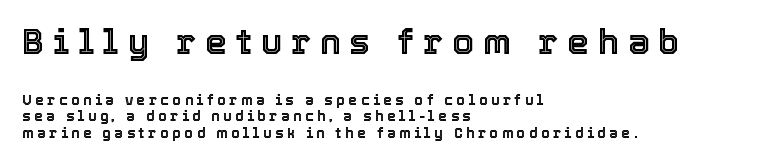
The image shows 35 px text type, upright; set left-aligned, line spacing 1.19x, unusually wide letter spacing (+0.25 em), not underlined; the first (top) block is 2.5x larger; a medium x-height.
